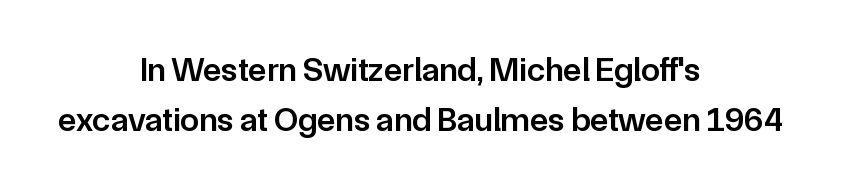
The image shows 34 px semibold sans-serif type, upright; set centered, normal line spacing (1.46x), normal letter spacing, not underlined; low stroke contrast and a medium x-height.
